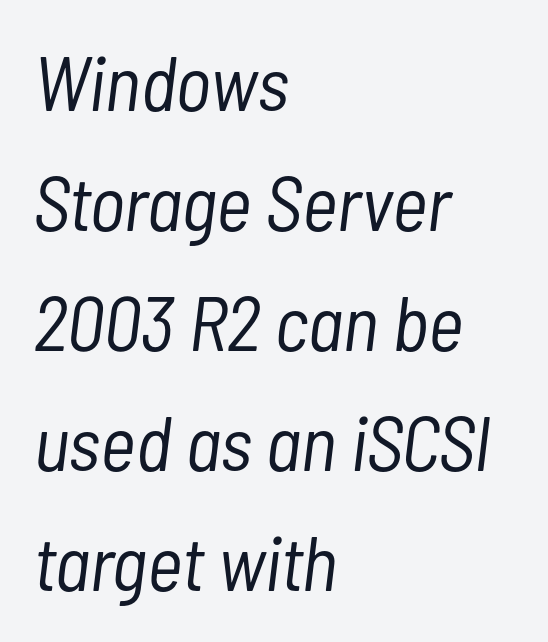
Q: Is the text bold? A: No.
Q: Is the text italic (slanted)? A: Yes, it leans right by about 7 degrees.
Q: Is the text underlined? A: No.
Q: How is the paragraph aligned? A: Left-aligned.
Q: Is the spacing between letters normal or unusually wide? A: Normal.
Q: Is the spacing between lines tight, normal or loose? A: Normal.
Q: Width (condensed, normal, or wide)? A: Condensed.
Q: Stroke contrast? A: Low.
Q: x-height? A: Medium.
Q: Monospaced? A: No.
